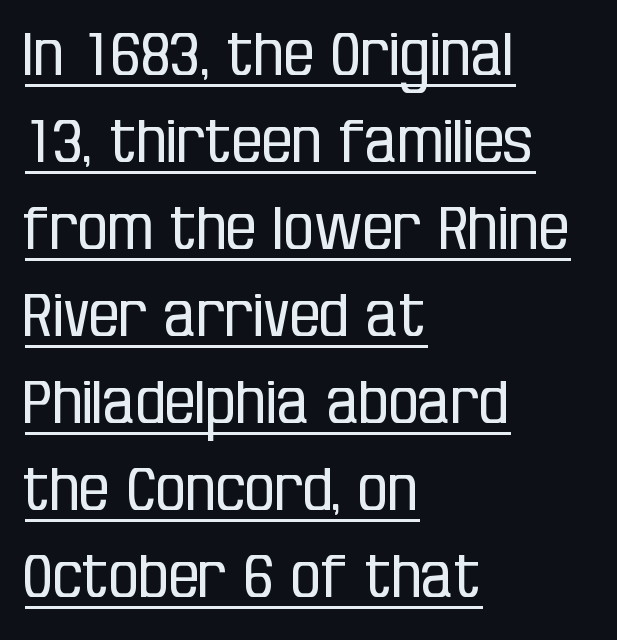
Students, observe the line beneath the letters — that is underlining. Stems and bowls with no extra thickness — not bold. In terms of letterform style, serifs are entirely absent. You can tell it's not italic because the verticals are truly vertical. The line texture is even and compact thanks to regular tracking.
